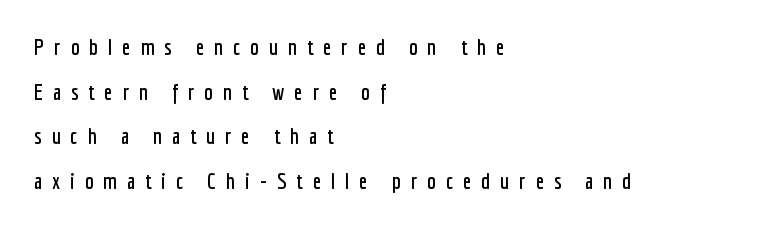
The lettering stays uniformly vertical, giving the passage a roman look. The rendering uses a large line-height, opening up the rows. These lines stack with their left ends in a neat column. The letterforms stand isolated, each surrounded by extra space.
